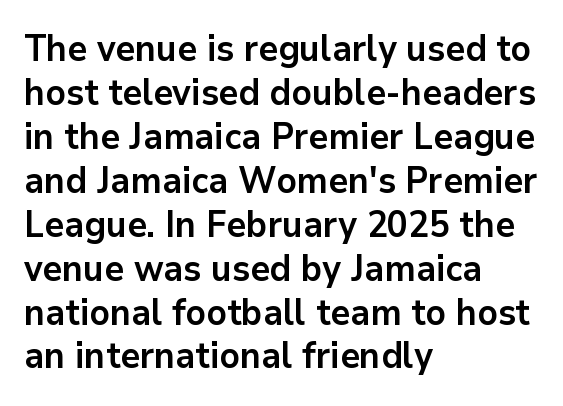
Every letter is thick-stroked: bold, no question. Visually the block forms a straight wall on the left and a jagged coastline on the right. Posture: vertical. The passage shown is typed in a proportional face where columns would drift. Look at the tracking — it's just the regular setting, nothing added.
